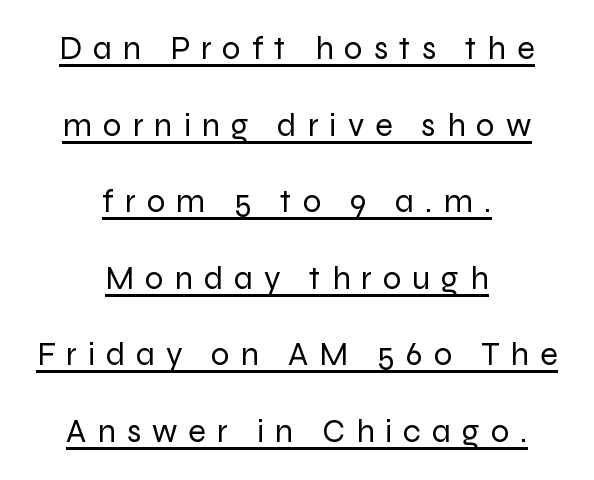
The image shows 33 px regular-weight sans-serif type, upright; set centered, loose line spacing (2.32x), unusually wide letter spacing (+0.33 em), underlined; low stroke contrast and a medium x-height.
